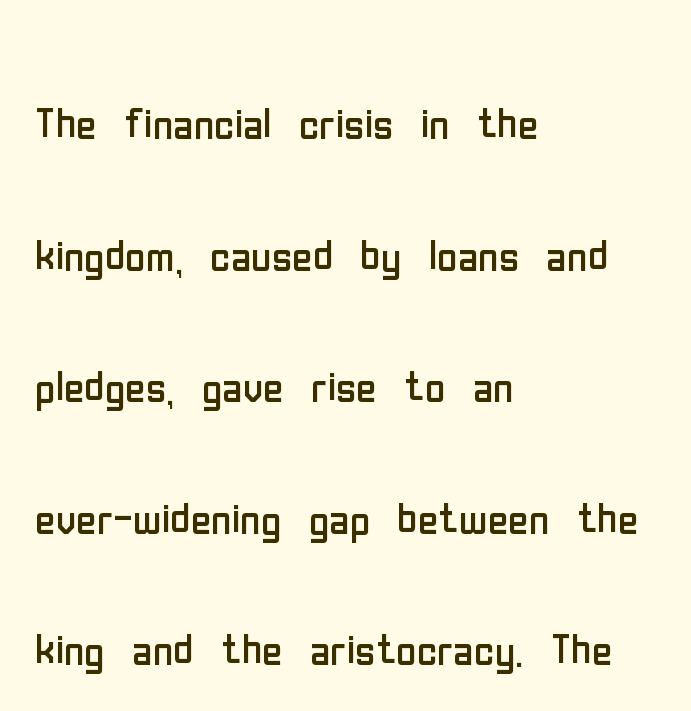
{"serif": "no", "italic": "no", "bold": "no", "weight": "regular", "width": "condensed", "stroke_contrast": "low", "x_height": "medium", "monospaced": "no", "underline": "no", "align": "left", "line_spacing": "loose", "line_spacing_ratio": 2.35, "letter_spacing": "normal", "letter_spacing_em": 0.0, "glyph_px": 56}
